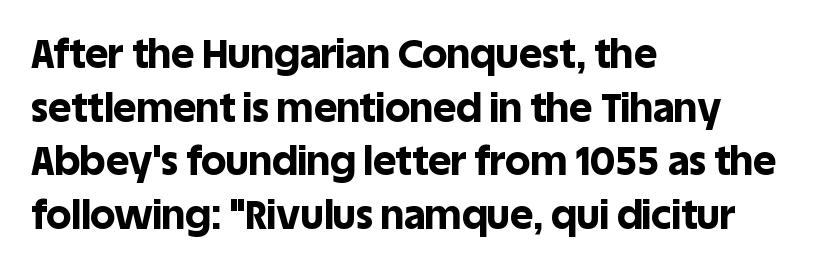
When letters stand straight like this, we call the style roman or upright. The type is set solid horizontally, with unmodified tracking. Compared with typical paragraphs, the rows here are spaced about the same. The rendering uses natural spacing where letterforms have individual widths. No feet cap the strokes, marking this as sans-serif type.
